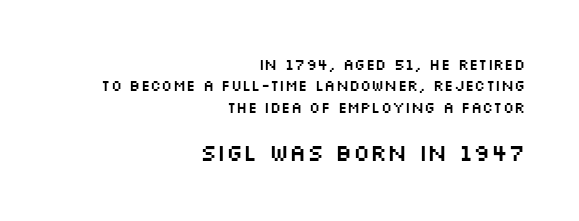
Q: Is the text italic (slanted)? A: No, it is upright.
Q: Is the text underlined? A: No.
Q: How is the paragraph aligned? A: Right-aligned.
Q: Is the spacing between letters normal or unusually wide? A: Normal.
Q: Is the spacing between lines tight, normal or loose? A: Normal.
Q: Which block of text is set in a larger size, the first (top) or the second (bottom)? A: The second (bottom) one.
